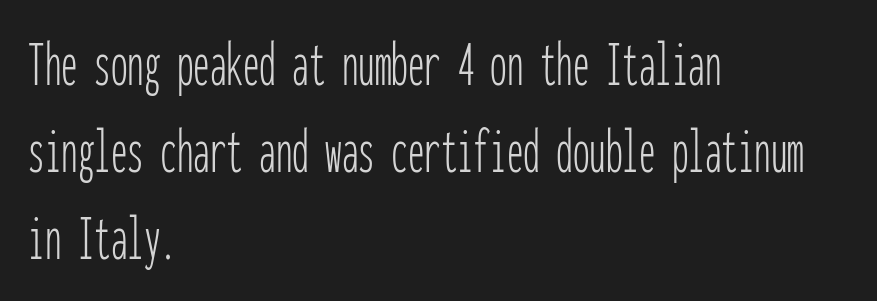
{"serif": "no", "italic": "no", "bold": "no", "weight": "thin", "width": "condensed", "stroke_contrast": "low", "x_height": "medium", "monospaced": "yes", "underline": "no", "align": "left", "line_spacing": "normal", "line_spacing_ratio": 1.32, "letter_spacing": "normal", "letter_spacing_em": 0.0, "glyph_px": 66}
